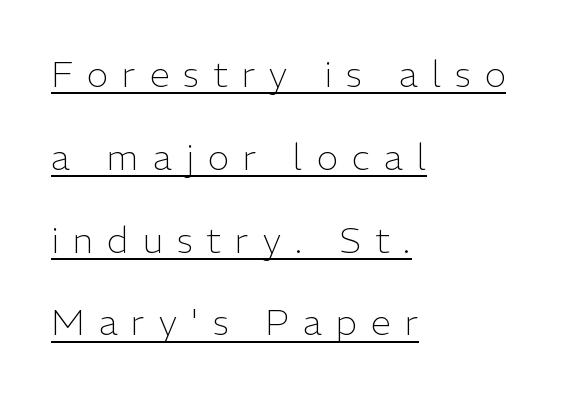
{"serif": "no", "italic": "no", "bold": "no", "weight": "light", "width": "normal", "stroke_contrast": "low", "x_height": "medium", "monospaced": "no", "underline": "yes", "align": "left", "line_spacing": "loose", "line_spacing_ratio": 2.3, "letter_spacing": "wide", "letter_spacing_em": 0.39, "glyph_px": 36}
